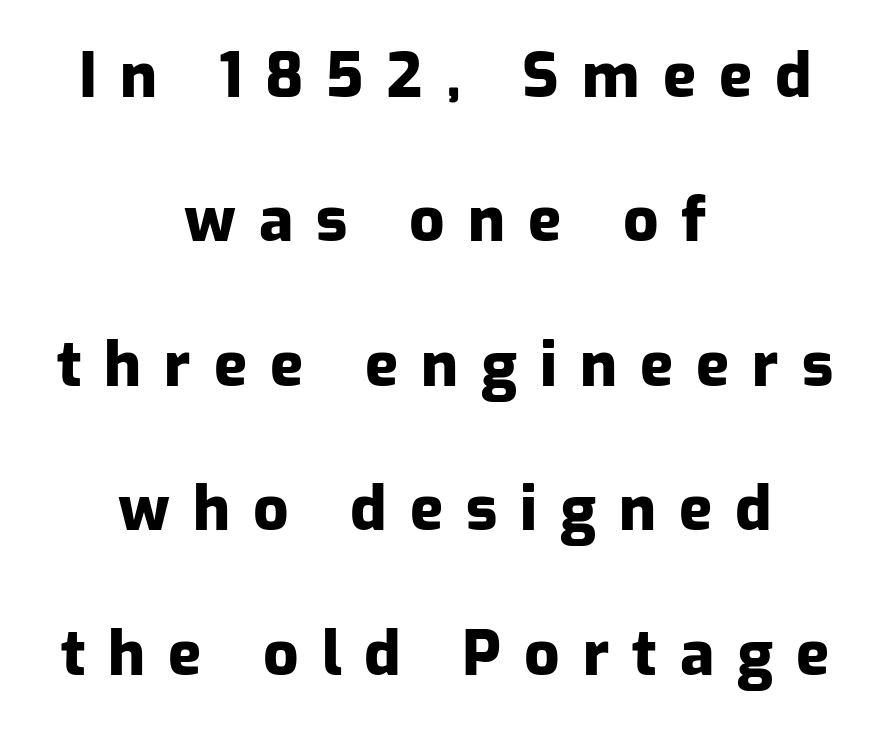
Q: Is the text bold? A: Yes.
Q: Is the text italic (slanted)? A: No, it is upright.
Q: Is the typeface a serif or a sans-serif typeface? A: Sans-serif.
Q: Is the text underlined? A: No.
Q: How is the paragraph aligned? A: Centered.
Q: Is the spacing between letters normal or unusually wide? A: Unusually wide.
Q: Is the spacing between lines tight, normal or loose? A: Loose.
Q: Width (condensed, normal, or wide)? A: Normal.
Q: Stroke contrast? A: Low.
Q: x-height? A: Medium.
Q: Monospaced? A: No.
